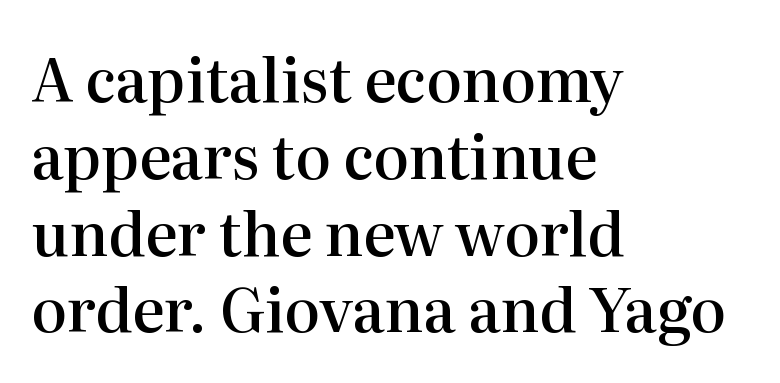
{"serif": "yes", "italic": "no", "bold": "semi", "weight": "semibold", "width": "normal", "stroke_contrast": "high", "x_height": "medium", "monospaced": "no", "underline": "no", "align": "left", "line_spacing": "normal", "line_spacing_ratio": 1.28, "letter_spacing": "normal", "letter_spacing_em": 0.0, "glyph_px": 60}
